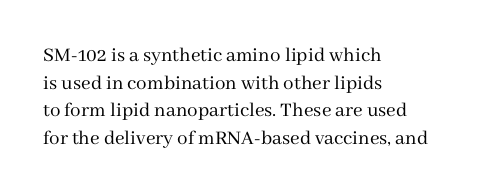
The image shows 21 px text type, upright; set left-aligned, normal line spacing (1.31x), normal letter spacing, not underlined.
